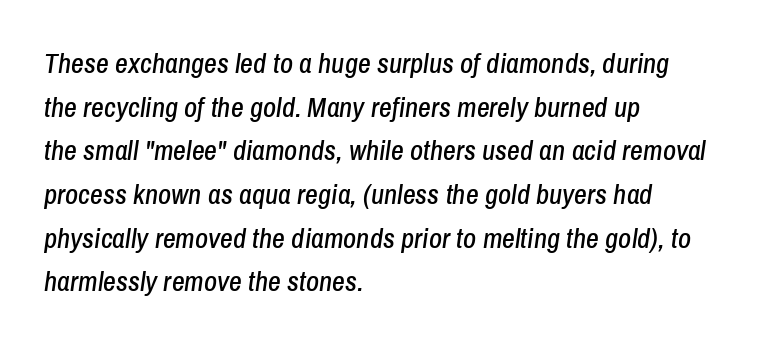
The image shows 28 px condensed type, italic (leaning right); set left-aligned, normal line spacing (1.56x), normal letter spacing, not underlined; low stroke contrast and a medium x-height.
